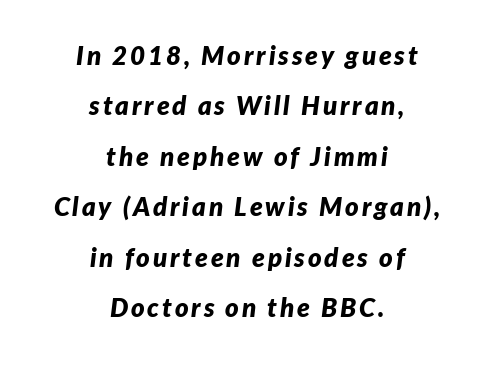
The specimen reads as italic at a glance. Nobody drew a line under any word here. Regarding leading, the lines here are spaced well apart. Every letter is thick-stroked: bold, no question. The paragraph has two soft edges and a firm central axis.
